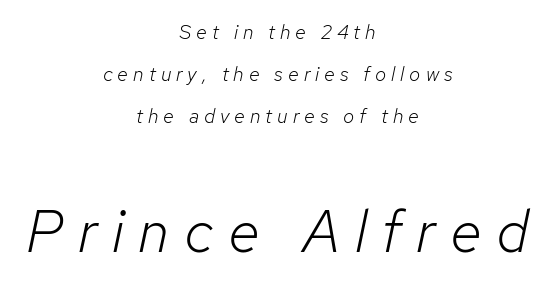
{"italic": "yes", "lean": "right", "slant_degrees": 12, "bold": "no", "weight": "light", "width": "normal", "stroke_contrast": "low", "x_height": "medium", "monospaced": "no", "underline": "no", "align": "center", "line_spacing": "loose", "line_spacing_ratio": 2.09, "letter_spacing": "wide", "letter_spacing_em": 0.25, "larger_block": "second", "size_ratio": 2.95, "glyph_px": 59}
